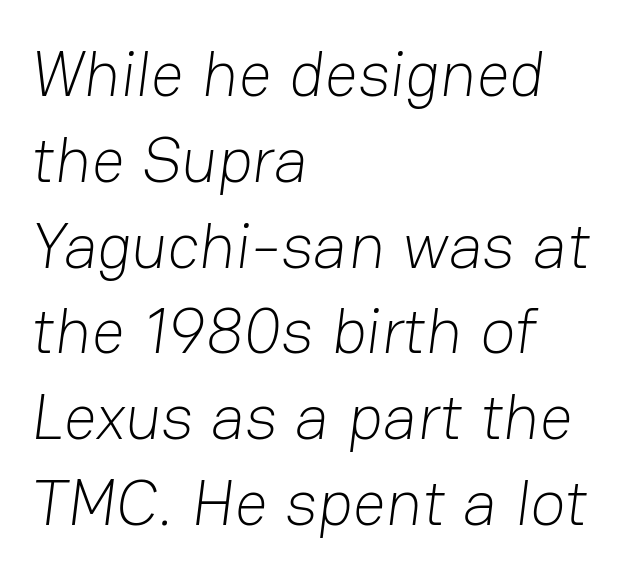
Q: Is the text bold? A: No.
Q: Is the typeface a serif or a sans-serif typeface? A: Sans-serif.
Q: Is the text underlined? A: No.
Q: How is the paragraph aligned? A: Left-aligned.
Q: Is the spacing between letters normal or unusually wide? A: Normal.
Q: Is the spacing between lines tight, normal or loose? A: Normal.
Q: Width (condensed, normal, or wide)? A: Normal.
Q: Stroke contrast? A: Low.
Q: x-height? A: Medium.
Q: Monospaced? A: No.
